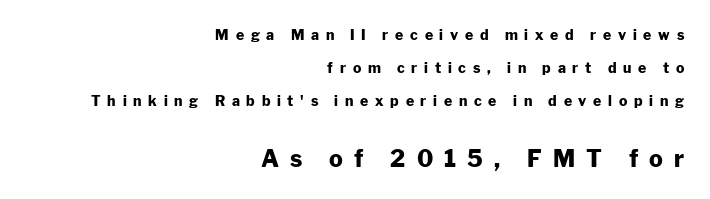
Students, observe: this is what heavily led, spacious text looks like. The face used here has the dense, thick strokes of a bold. This rendering features lettering with no underline. Reading top to bottom, the characters get bigger at the block break. This is the regular roman posture of the typeface.
